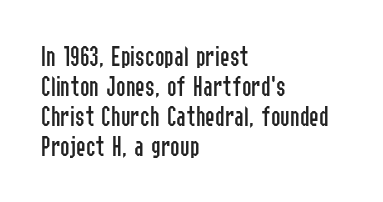
{"serif": "no", "italic": "no", "bold": "no", "weight": "regular", "width": "condensed", "stroke_contrast": "low", "x_height": "medium", "monospaced": "no", "underline": "no", "align": "left", "line_spacing": "tight", "line_spacing_ratio": 1.03, "letter_spacing": "normal", "letter_spacing_em": 0.0, "glyph_px": 29}
